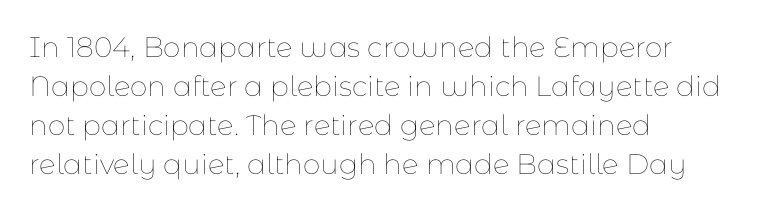
{"italic": "no", "bold": "no", "weight": "thin", "width": "normal", "stroke_contrast": "low", "x_height": "medium", "monospaced": "no", "underline": "no", "align": "left", "line_spacing": "normal", "line_spacing_ratio": 1.39, "letter_spacing": "normal", "letter_spacing_em": 0.0, "glyph_px": 28}
